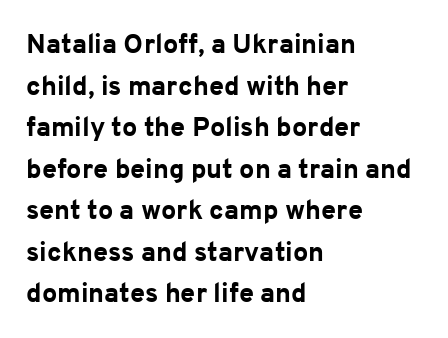
The image shows 27 px bold type, upright; set left-aligned, normal line spacing (1.54x), normal letter spacing, not underlined.
